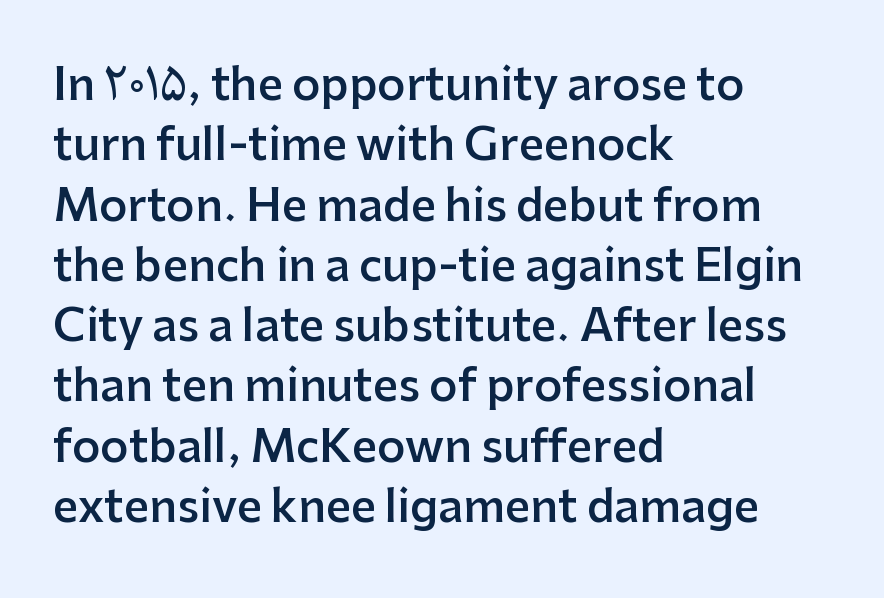
{"serif": "no", "italic": "no", "bold": "semi", "weight": "semibold", "width": "normal", "stroke_contrast": "low", "x_height": "medium", "monospaced": "no", "underline": "no", "align": "left", "line_spacing": "normal", "line_spacing_ratio": 1.37, "letter_spacing": "normal", "letter_spacing_em": 0.0, "glyph_px": 44}
